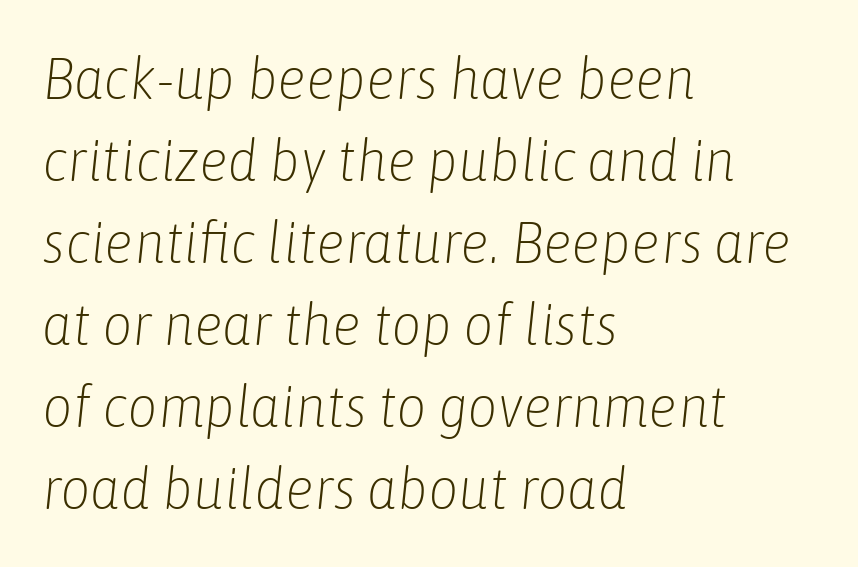
{"italic": "yes", "lean": "right", "slant_degrees": 6, "bold": "no", "weight": "light", "width": "condensed", "stroke_contrast": "low", "x_height": "medium", "monospaced": "no", "underline": "no", "align": "left", "line_spacing": "normal", "line_spacing_ratio": 1.39, "letter_spacing": "normal", "letter_spacing_em": 0.0, "glyph_px": 59}
